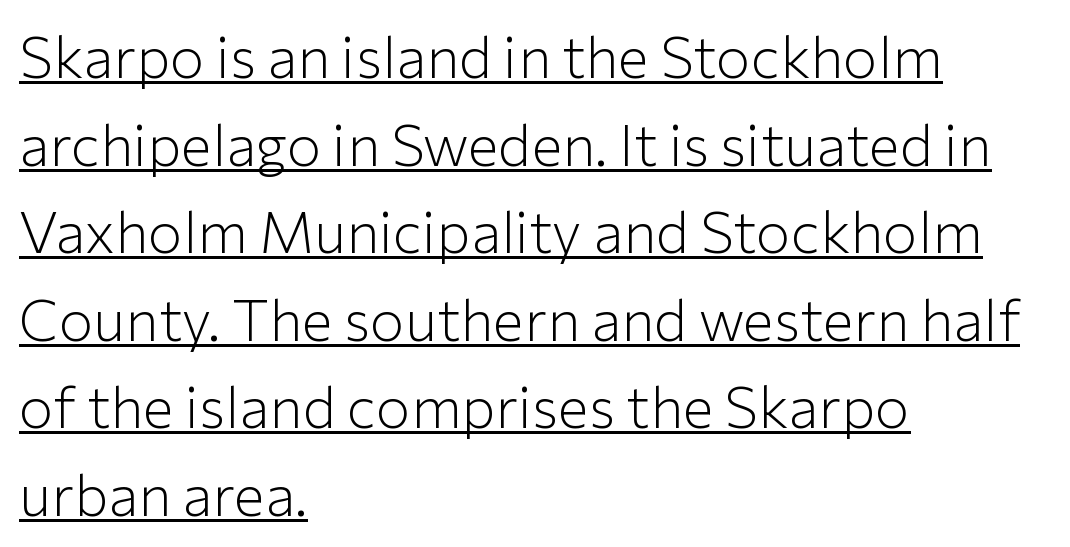
These lines are rendered in a variable-pitch font. Summary of weight: not heavy and not bold. One glance says typical: line gaps are just what's usual. In designer terms, the underline attribute is active on this setting. The type is set solid horizontally, with unmodified tracking.
